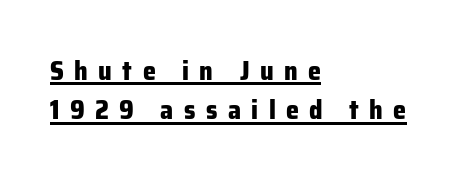
Q: Is the text bold? A: Yes.
Q: Is the text italic (slanted)? A: No, it is upright.
Q: Is the text underlined? A: Yes.
Q: How is the paragraph aligned? A: Left-aligned.
Q: Is the spacing between letters normal or unusually wide? A: Unusually wide.
Q: Is the spacing between lines tight, normal or loose? A: Normal.
